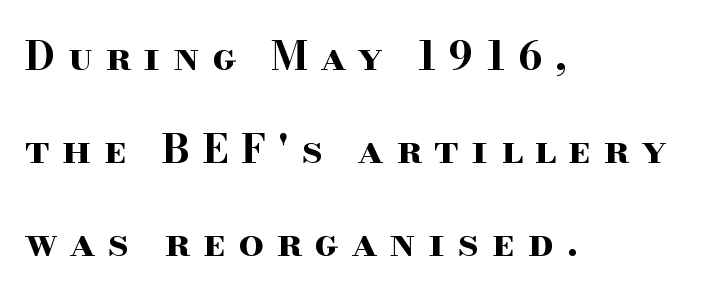
Q: Is the text bold? A: Yes.
Q: Is the text italic (slanted)? A: No, it is upright.
Q: Is the typeface a serif or a sans-serif typeface? A: Serif.
Q: Is the text underlined? A: No.
Q: How is the paragraph aligned? A: Left-aligned.
Q: Is the spacing between letters normal or unusually wide? A: Unusually wide.
Q: Is the spacing between lines tight, normal or loose? A: Loose.
Q: Width (condensed, normal, or wide)? A: Wide.
Q: Stroke contrast? A: High.
Q: x-height? A: Small.
Q: Monospaced? A: No.
